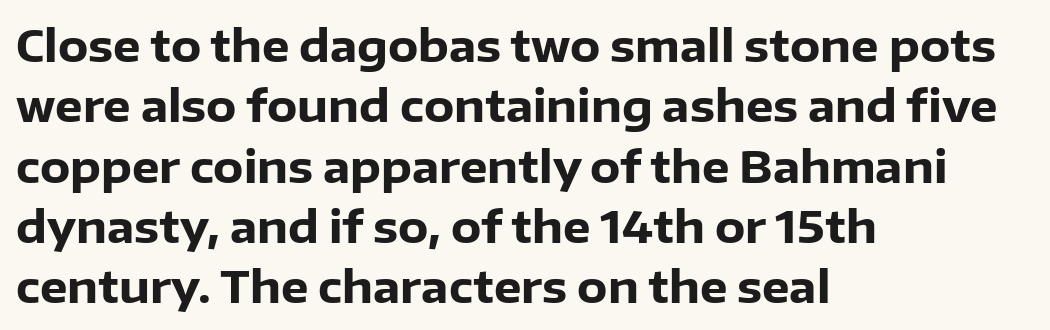
You can tell it's not italic because the verticals are truly vertical. The passage shown stacks its lines at a standard gap. Is this a fixed-width face? No — the glyphs have proportional, varying widths. Weight: bold.
